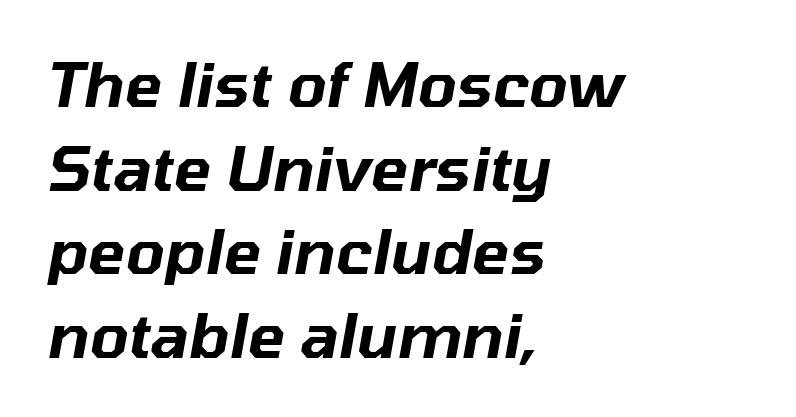
Q: Is the text italic (slanted)? A: Yes, it leans right by about 10 degrees.
Q: Is the text underlined? A: No.
Q: How is the paragraph aligned? A: Left-aligned.
Q: Is the spacing between letters normal or unusually wide? A: Normal.
Q: Is the spacing between lines tight, normal or loose? A: Normal.
Q: Width (condensed, normal, or wide)? A: Normal.
Q: Stroke contrast? A: Low.
Q: x-height? A: Medium.
Q: Monospaced? A: No.
